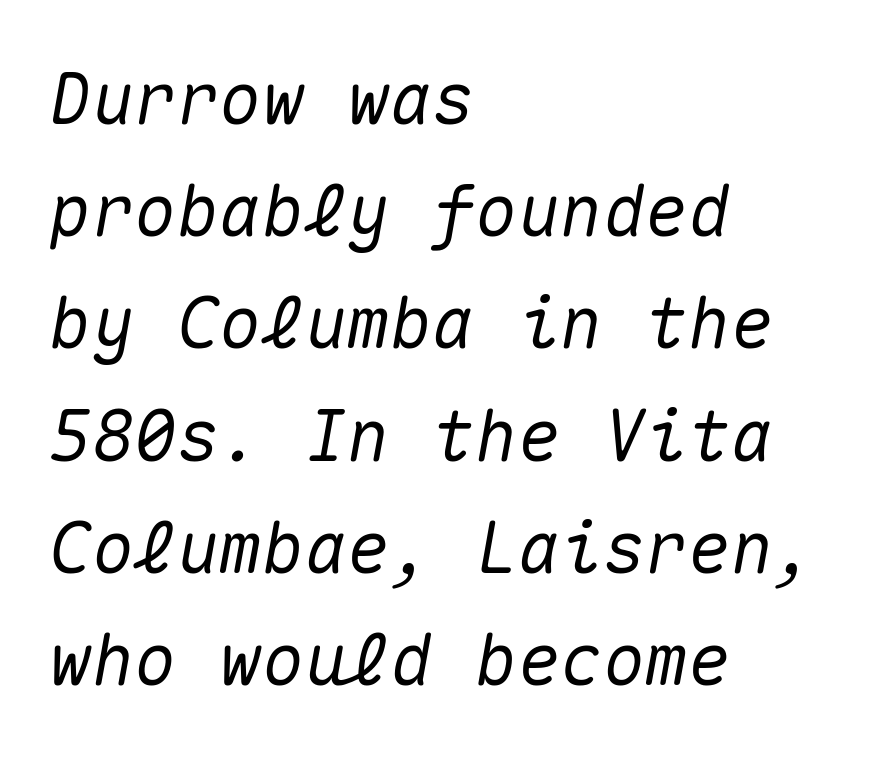
Q: Is the text italic (slanted)? A: Yes, it leans right by about 10 degrees.
Q: Is the text underlined? A: No.
Q: How is the paragraph aligned? A: Left-aligned.
Q: Is the spacing between letters normal or unusually wide? A: Normal.
Q: Is the spacing between lines tight, normal or loose? A: Normal.
Q: Width (condensed, normal, or wide)? A: Normal.
Q: Stroke contrast? A: Medium.
Q: x-height? A: Medium.
Q: Monospaced? A: Yes.
